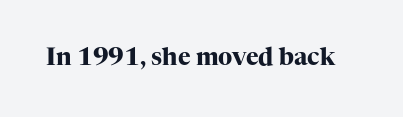
The image shows 24 px bold type, upright; set normal letter spacing, not underlined.
